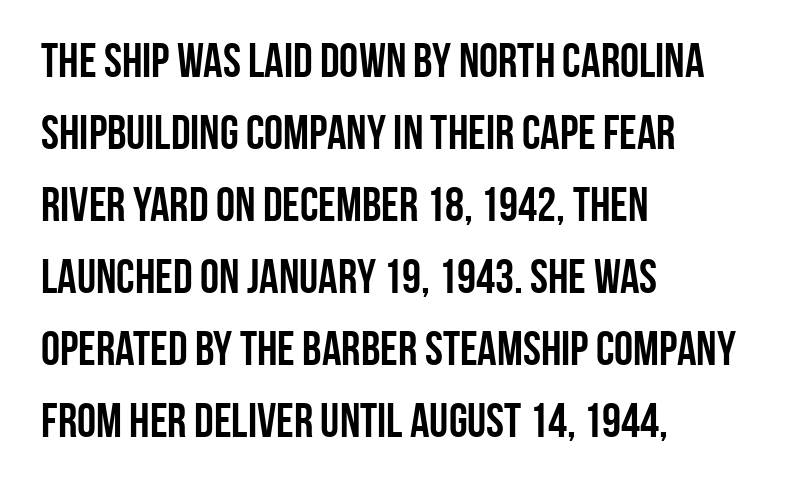
{"serif": "no", "italic": "no", "bold": "yes", "weight": "semibold", "width": "condensed", "stroke_contrast": "low", "x_height": "large", "monospaced": "no", "underline": "no", "align": "left", "line_spacing": "normal", "line_spacing_ratio": 1.5, "letter_spacing": "normal", "letter_spacing_em": 0.0, "glyph_px": 48}
